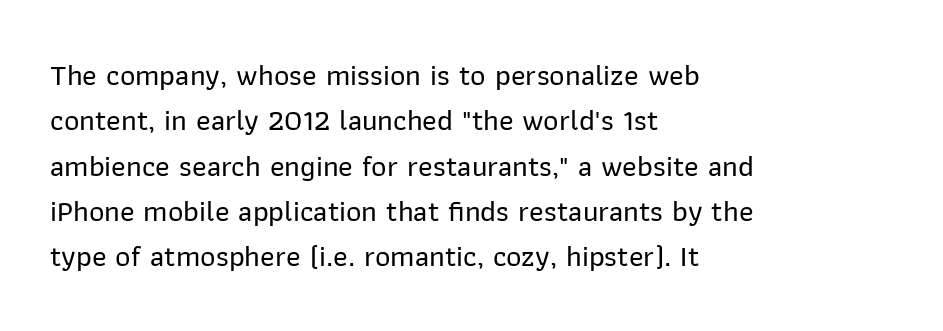
The image shows 30 px sans-serif type, upright; set left-aligned, normal line spacing (1.51x), normal letter spacing, not underlined; low stroke contrast and a medium x-height.
